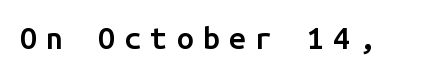
Q: Is the text bold? A: Semi-bold.
Q: Is the text italic (slanted)? A: No, it is upright.
Q: Is the typeface a serif or a sans-serif typeface? A: Sans-serif.
Q: Is the text underlined? A: No.
Q: Is the spacing between letters normal or unusually wide? A: Unusually wide.
Q: Width (condensed, normal, or wide)? A: Normal.
Q: Stroke contrast? A: Low.
Q: x-height? A: Medium.
Q: Monospaced? A: Yes.
